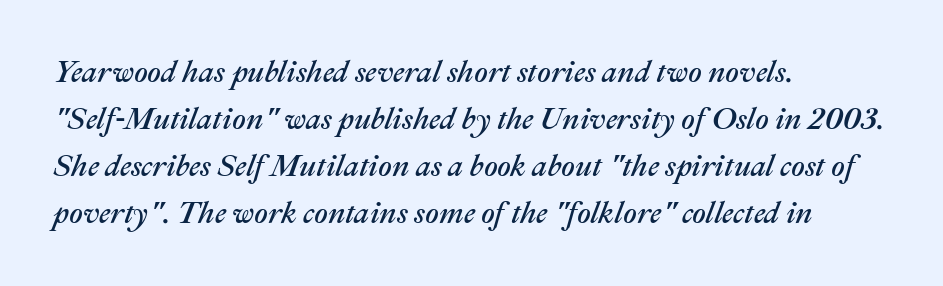
The image shows 30 px text type, italic (leaning right); set left-aligned, normal line spacing (1.57x), normal letter spacing, not underlined; medium stroke contrast and a medium x-height.
